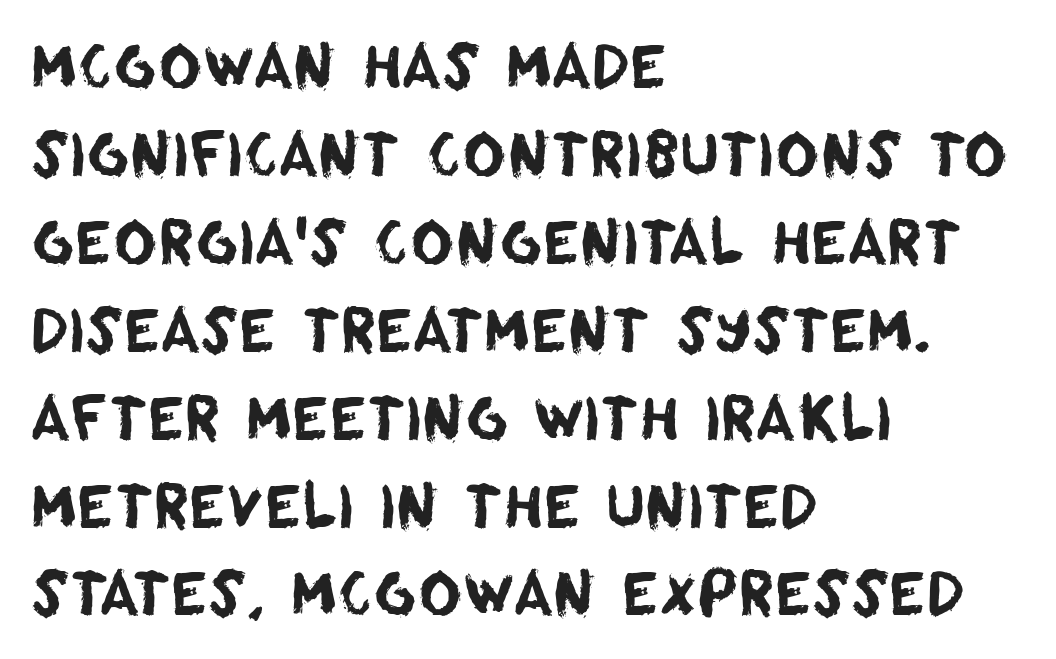
Q: Is the typeface a serif or a sans-serif typeface? A: Sans-serif.
Q: Is the text underlined? A: No.
Q: How is the paragraph aligned? A: Left-aligned.
Q: Is the spacing between letters normal or unusually wide? A: Normal.
Q: Is the spacing between lines tight, normal or loose? A: Normal.
Q: Width (condensed, normal, or wide)? A: Normal.
Q: Stroke contrast? A: Low.
Q: x-height? A: Large.
Q: Monospaced? A: No.
